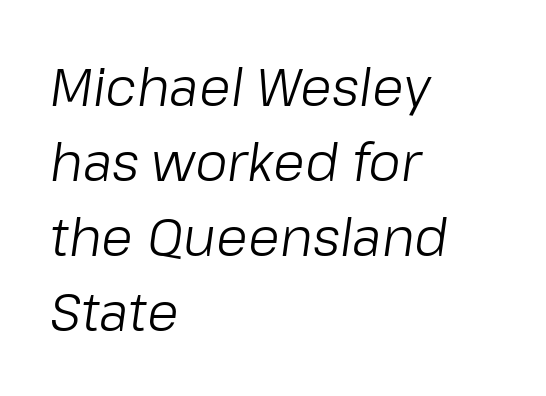
If you drew a ruler down the left edge, every line would touch it. When letters slant like this, we call the style italic. If you measured baseline to baseline, you'd find a middling distance. Is this a fixed-width face? No — the glyphs have proportional, varying widths.
